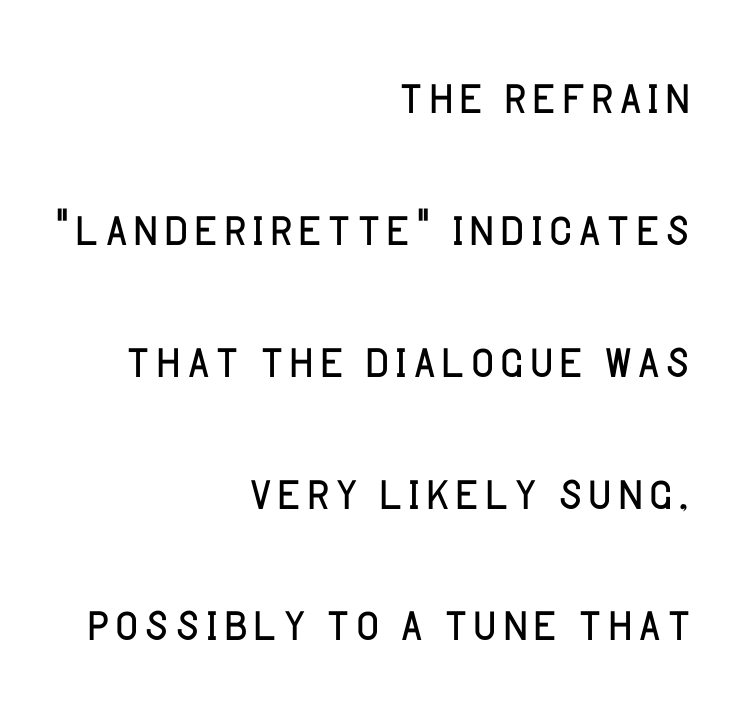
Any mark beneath the type? The region is blank. The passage shown stacks its lines with a broad gap. A sans-serif font was chosen for this passage. Every stem runs plumb, perpendicular to the baseline. Glyph-to-glyph distance matches everyday printed text.
